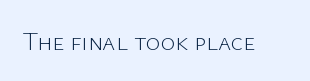
The rendering keeps characters at their native spacing. The font sits on the lighter half of the weight spectrum, regular included. Quick note: underline off. Is there any slant? The stems are plumb.
